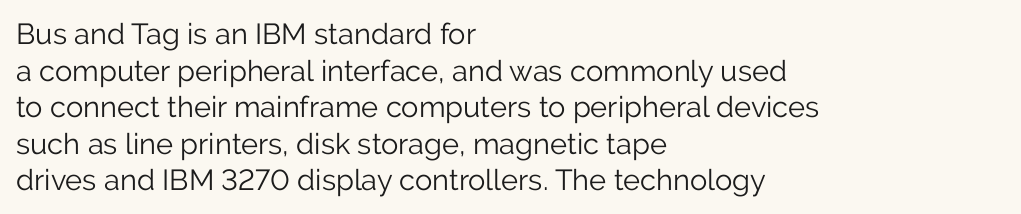
Alignment: flush left. Is the stroke heavy? The answer is a plain regular-or-lighter. These lines are rendered in a variable-pitch font. Lines of text with bare space underneath. Does extra space separate the letters? No, they use regular spacing.
